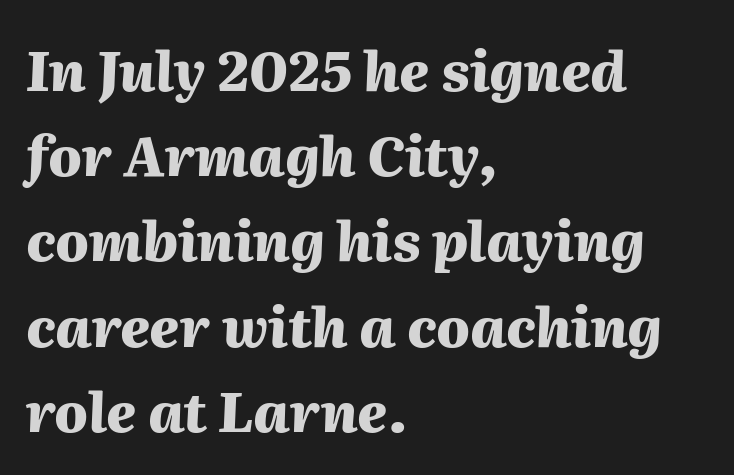
Do the characters align in a grid? No, the font is proportional. On the weight axis this lands at bold, roughly 700. No word sits above an underline. Would a proofreader flag this as italicized? Yes. The horizontal fit of the characters is conventional and even.
